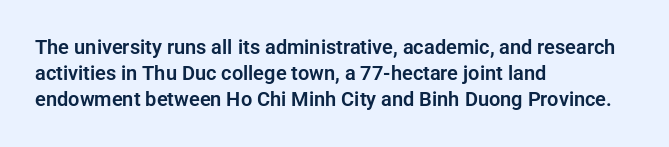
The image shows 20 px text type, upright; set left-aligned, normal line spacing (1.31x), normal letter spacing, not underlined.
